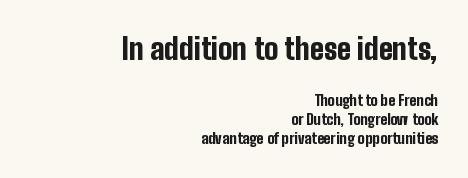
Between one letter and the next there's only the usual sliver of space. Character size in the leading block exceeds that of the trailing block. Underline: absent. Notice how thick the strokes are: this is what a full bold looks like. Honestly, the row spacing looks completely unremarkable.
